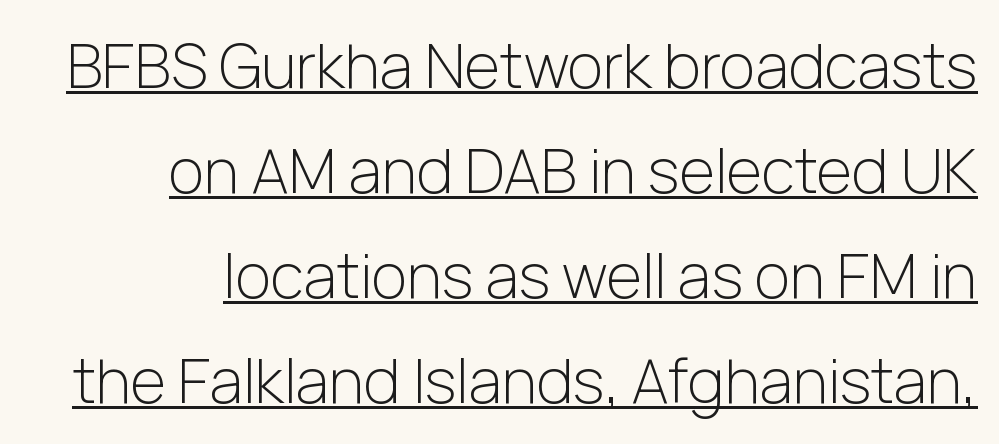
The image shows 61 px light sans-serif type, upright; set right-aligned, line spacing 1.72x, normal letter spacing, underlined; low stroke contrast and a medium x-height.
